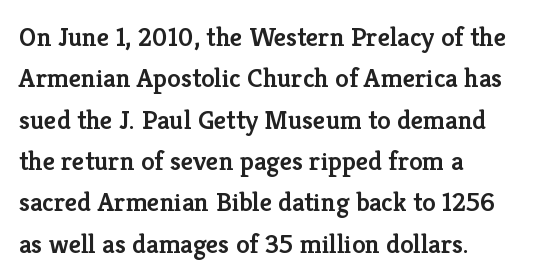
{"italic": "no", "bold": "semi", "underline": "no", "align": "left", "line_spacing": "normal", "line_spacing_ratio": 1.53, "letter_spacing": "normal", "letter_spacing_em": 0.0, "glyph_px": 27}
